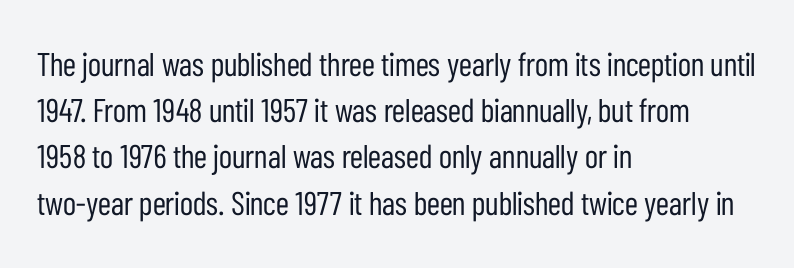
The image shows 33 px regular-weight, condensed sans-serif type, upright; set left-aligned, normal line spacing (1.4x), normal letter spacing, not underlined; low stroke contrast and a medium x-height.
